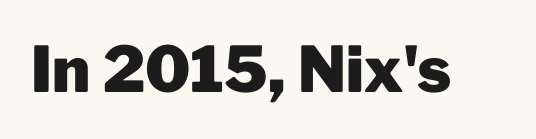
The image shows 63 px heavy sans-serif type, upright; set normal letter spacing, not underlined; low stroke contrast and a medium x-height.
